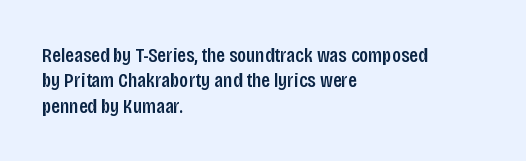
{"italic": "no", "underline": "no", "align": "left", "line_spacing_ratio": 1.21, "letter_spacing": "normal", "letter_spacing_em": 0.0, "glyph_px": 21}
